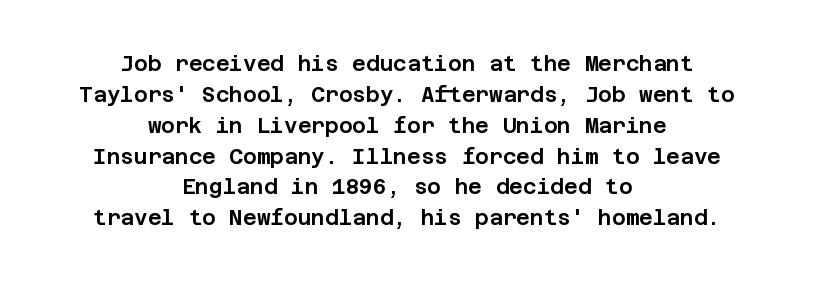
Q: Is the text italic (slanted)? A: No, it is upright.
Q: Is the text underlined? A: No.
Q: How is the paragraph aligned? A: Centered.
Q: Is the spacing between letters normal or unusually wide? A: Normal.
Q: Is the spacing between lines tight, normal or loose? A: Normal.
